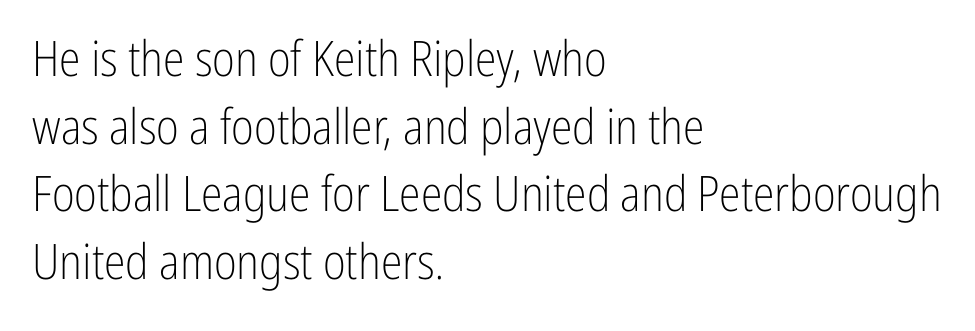
The image shows 49 px light, condensed sans-serif type, upright; set left-aligned, normal line spacing (1.38x), normal letter spacing, not underlined; low stroke contrast and a medium x-height.
